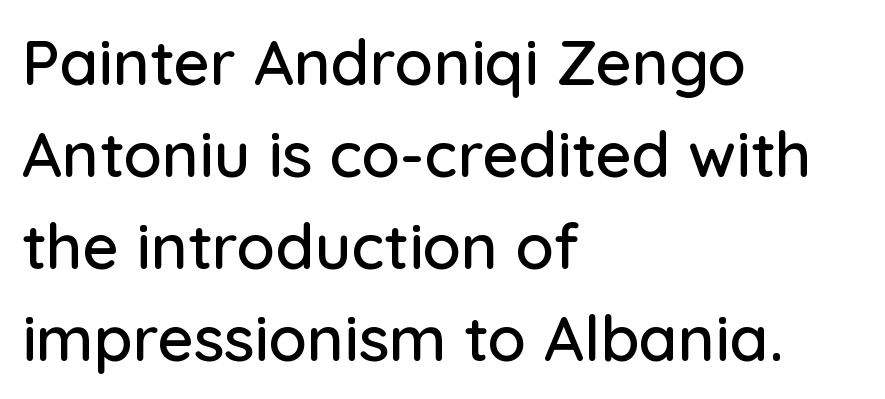
Q: Is the text italic (slanted)? A: No, it is upright.
Q: Is the typeface a serif or a sans-serif typeface? A: Sans-serif.
Q: Is the text underlined? A: No.
Q: How is the paragraph aligned? A: Left-aligned.
Q: Is the spacing between letters normal or unusually wide? A: Normal.
Q: Is the spacing between lines tight, normal or loose? A: Normal.
Q: Width (condensed, normal, or wide)? A: Normal.
Q: Stroke contrast? A: Low.
Q: x-height? A: Medium.
Q: Monospaced? A: No.
